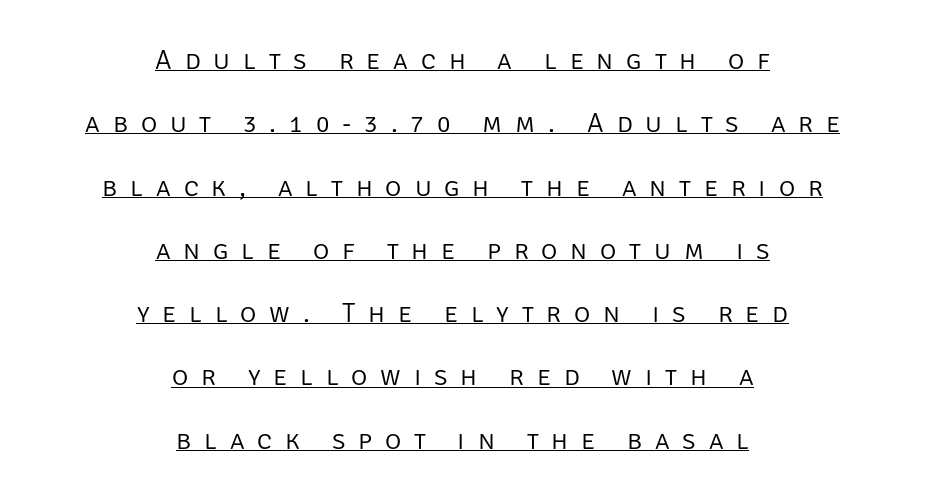
{"serif": "no", "italic": "no", "bold": "no", "weight": "light", "width": "normal", "stroke_contrast": "low", "x_height": "large", "monospaced": "no", "underline": "yes", "align": "center", "line_spacing": "loose", "line_spacing_ratio": 2.26, "letter_spacing": "wide", "letter_spacing_em": 0.46, "glyph_px": 28}
